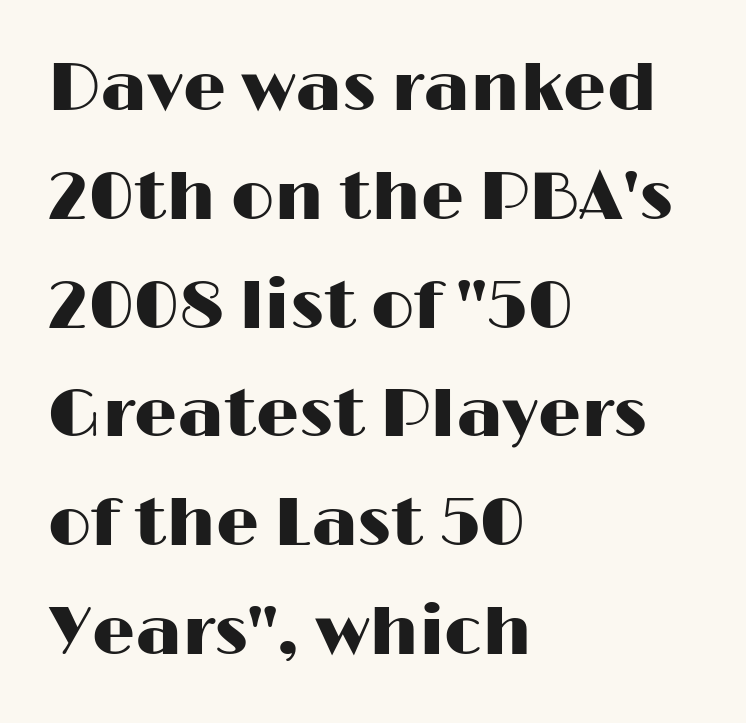
The image shows 68 px wide sans-serif type, upright; set left-aligned, normal line spacing (1.6x), normal letter spacing, not underlined; high stroke contrast and a medium x-height.
